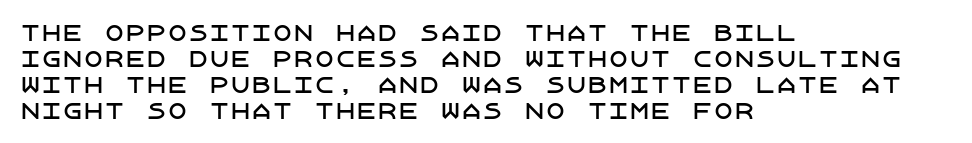
The typesetter chose a ragged-right arrangement here. The type sits square on the baseline with zero lean. There is no visible air inserted between adjacent glyphs. Has an underline been added? It has not.
